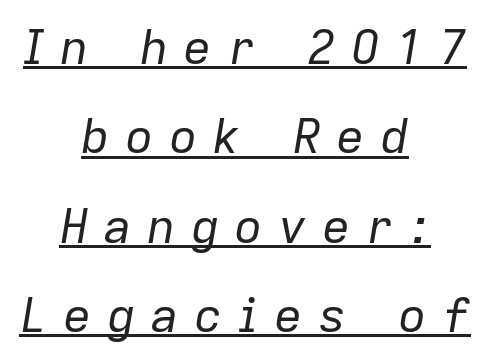
{"italic": "yes", "lean": "right", "slant_degrees": 9, "bold": "no", "weight": "regular", "width": "normal", "stroke_contrast": "low", "x_height": "medium", "monospaced": "no", "underline": "yes", "align": "center", "line_spacing_ratio": 1.86, "letter_spacing": "wide", "letter_spacing_em": 0.31, "glyph_px": 48}
